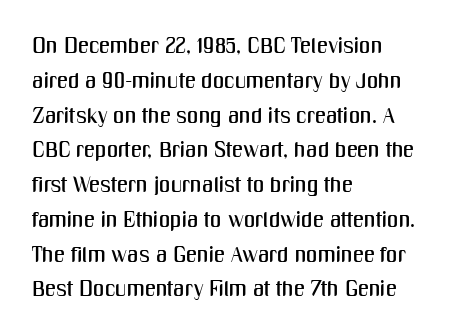
Q: Is the text italic (slanted)? A: No, it is upright.
Q: Is the text underlined? A: No.
Q: How is the paragraph aligned? A: Left-aligned.
Q: Is the spacing between letters normal or unusually wide? A: Normal.
Q: Is the spacing between lines tight, normal or loose? A: Normal.
